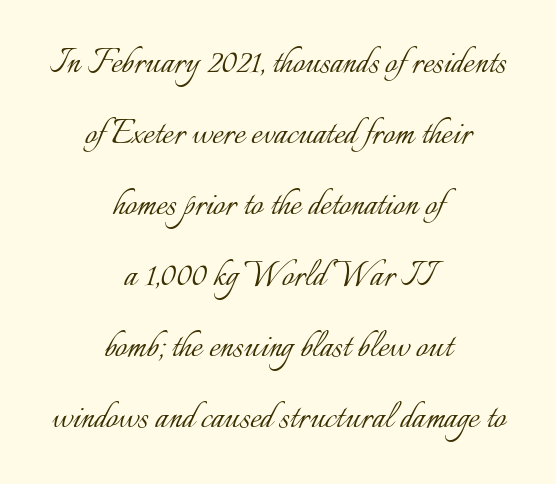
Q: Is the text bold? A: No.
Q: Is the text italic (slanted)? A: Yes.
Q: Is the text underlined? A: No.
Q: How is the paragraph aligned? A: Centered.
Q: Is the spacing between letters normal or unusually wide? A: Normal.
Q: Is the spacing between lines tight, normal or loose? A: Normal.
Q: Width (condensed, normal, or wide)? A: Normal.
Q: Stroke contrast? A: Low.
Q: x-height? A: Small.
Q: Monospaced? A: No.
